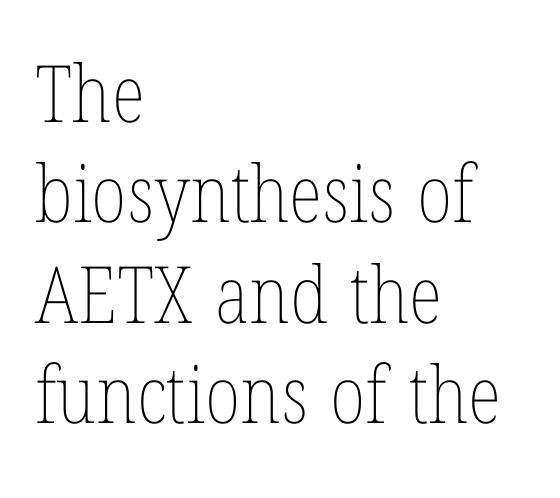
Q: Is the text bold? A: No.
Q: Is the text italic (slanted)? A: No, it is upright.
Q: Is the text underlined? A: No.
Q: How is the paragraph aligned? A: Left-aligned.
Q: Is the spacing between letters normal or unusually wide? A: Normal.
Q: Is the spacing between lines tight, normal or loose? A: Normal.
Q: Width (condensed, normal, or wide)? A: Condensed.
Q: Stroke contrast? A: Low.
Q: x-height? A: Medium.
Q: Monospaced? A: No.
